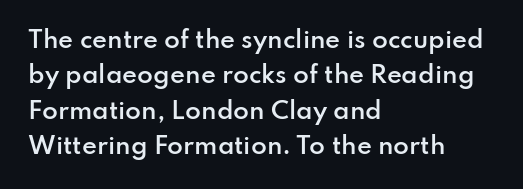
Q: Is the text bold? A: Semi-bold.
Q: Is the text italic (slanted)? A: No, it is upright.
Q: Is the text underlined? A: No.
Q: How is the paragraph aligned? A: Left-aligned.
Q: Is the spacing between letters normal or unusually wide? A: Normal.
Q: Is the spacing between lines tight, normal or loose? A: Normal.
